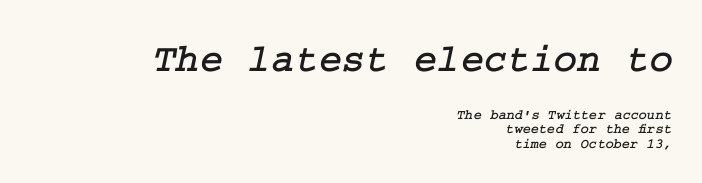
{"serif": "yes", "width": "normal", "stroke_contrast": "low", "x_height": "medium", "underline": "no", "align": "right", "line_spacing": "tight", "line_spacing_ratio": 1.04, "letter_spacing": "normal", "letter_spacing_em": 0.0, "larger_block": "first", "size_ratio": 2.86, "glyph_px": 40}
